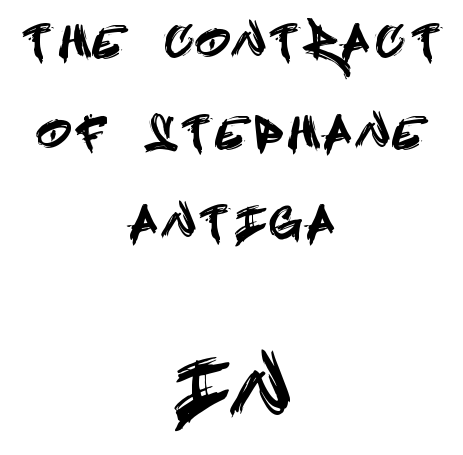
Line spacing here is loose. Centered paragraph, ragged on both sides. Unlike a traditional serif, this face leaves its strokes unadorned. Size hierarchy here favors the trailing block over the leading one. The gaps between neighbouring characters are conspicuously large.
